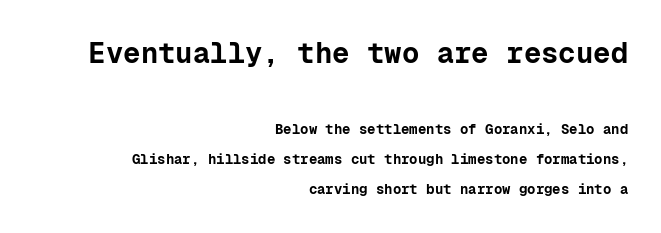
The glyphs have the mass of a bold cut. In this sample the first text group is rendered at the bigger scale. Quick note: not italic, upright. Unlike a traditional serif, this face leaves its strokes unadorned. Widely set lines give the paragraph a tall, airy silhouette. Each word holds together tightly as a unit, with standard inter-letter gaps.
